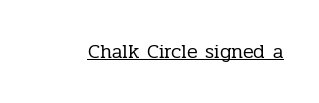
{"italic": "no", "bold": "no", "underline": "yes", "letter_spacing": "normal", "letter_spacing_em": 0.0, "glyph_px": 20}
